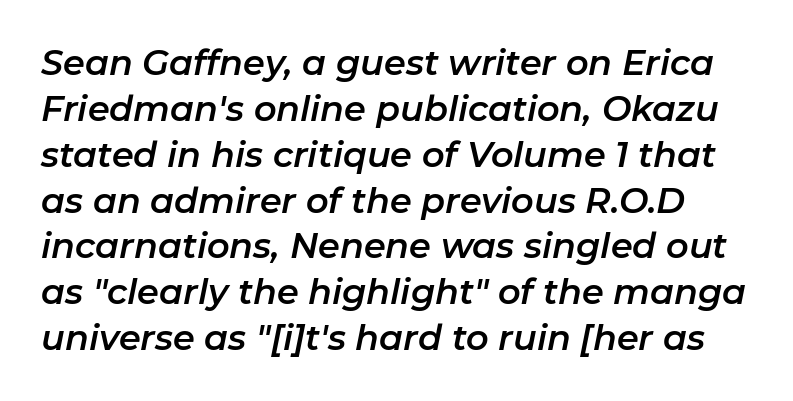
Here the glyphs are tracked normally, forming tight word shapes. When letters slant like this, we call the style italic. Check under the words: just untouched page. The vertical gap from one line to the next is medium.
